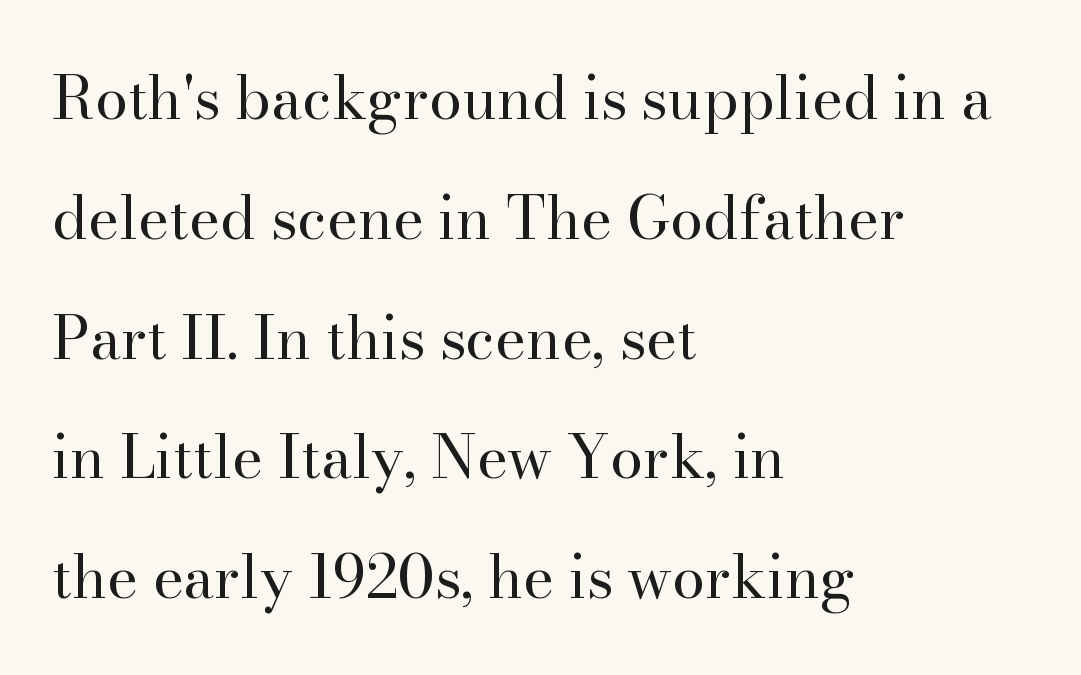
The image shows 59 px regular-weight serif type, upright; set left-aligned, loose line spacing (2.03x), normal letter spacing, not underlined; high stroke contrast and a small x-height.
